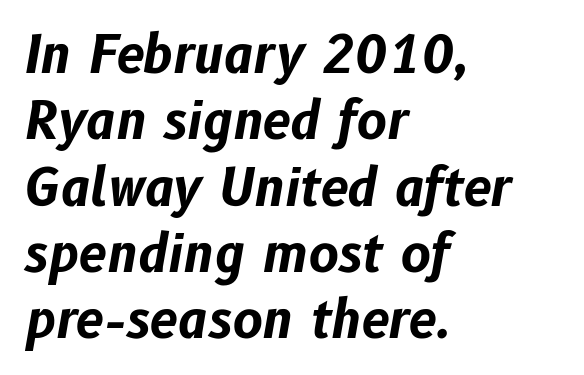
{"italic": "yes", "lean": "right", "slant_degrees": 10, "bold": "yes", "weight": "bold", "width": "normal", "stroke_contrast": "low", "x_height": "medium", "monospaced": "no", "underline": "no", "align": "left", "line_spacing": "normal", "line_spacing_ratio": 1.3, "letter_spacing": "normal", "letter_spacing_em": 0.0, "glyph_px": 51}
